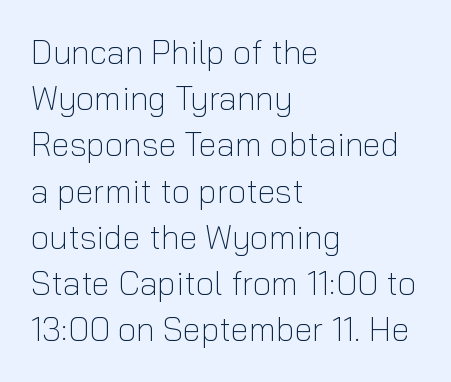
Leading: standard. Look at the bottom of the vertical strokes: they stop flat, with no serifs. Posture: vertical. Does extra space separate the letters? No, they use regular spacing.
